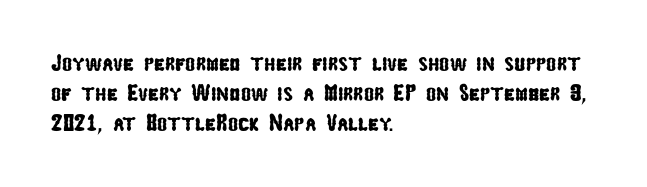
Q: Is the text underlined? A: No.
Q: How is the paragraph aligned? A: Left-aligned.
Q: Is the spacing between letters normal or unusually wide? A: Normal.
Q: Is the spacing between lines tight, normal or loose? A: Normal.
